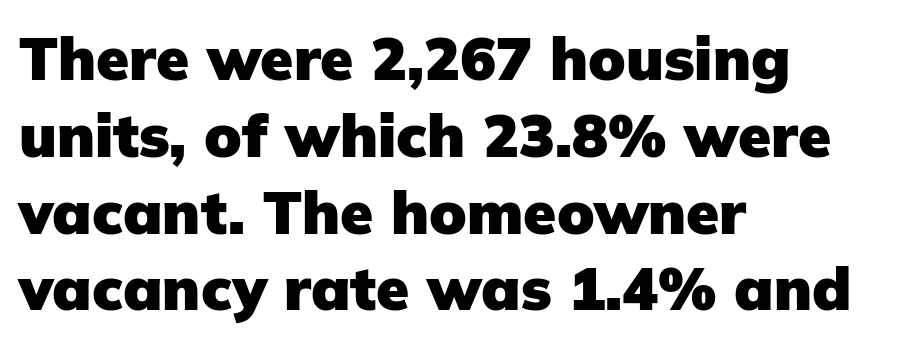
Q: Is the text bold? A: Yes.
Q: Is the text italic (slanted)? A: No, it is upright.
Q: Is the typeface a serif or a sans-serif typeface? A: Sans-serif.
Q: Is the text underlined? A: No.
Q: How is the paragraph aligned? A: Left-aligned.
Q: Is the spacing between letters normal or unusually wide? A: Normal.
Q: Is the spacing between lines tight, normal or loose? A: Normal.
Q: Width (condensed, normal, or wide)? A: Normal.
Q: Stroke contrast? A: Low.
Q: x-height? A: Medium.
Q: Monospaced? A: No.
